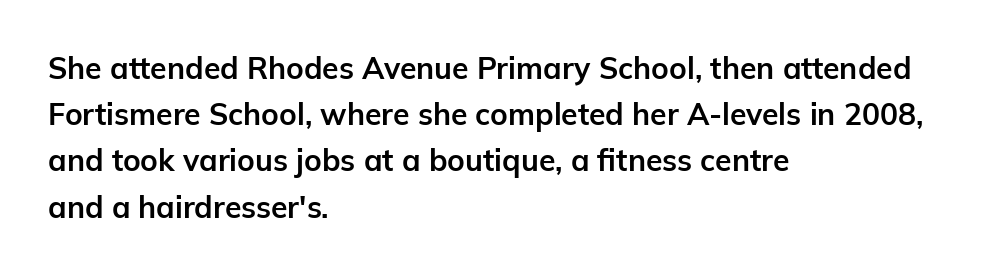
The image shows 30 px bold sans-serif type, upright; set left-aligned, normal line spacing (1.54x), normal letter spacing, not underlined; low stroke contrast and a medium x-height.
